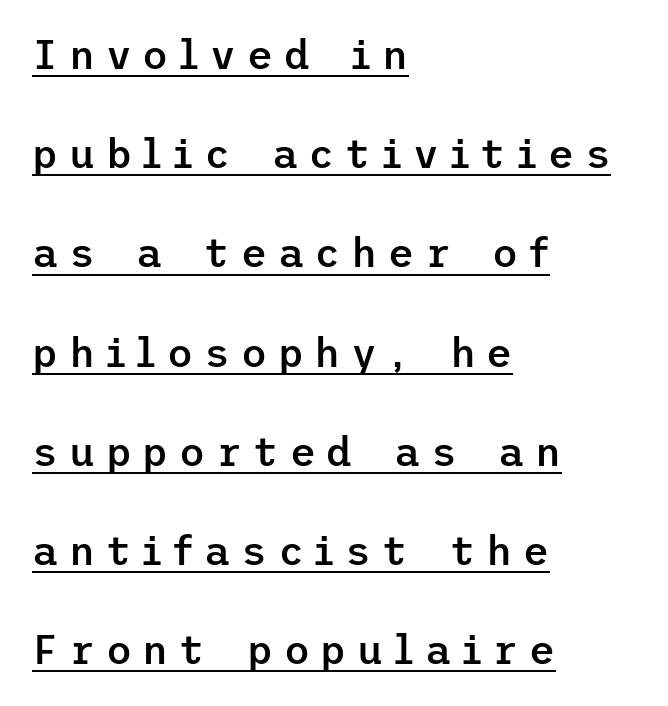
{"serif": "no", "italic": "no", "bold": "semi", "weight": "semibold", "width": "normal", "stroke_contrast": "low", "x_height": "medium", "underline": "yes", "align": "left", "line_spacing": "loose", "line_spacing_ratio": 2.48, "letter_spacing": "wide", "letter_spacing_em": 0.27, "glyph_px": 40}
